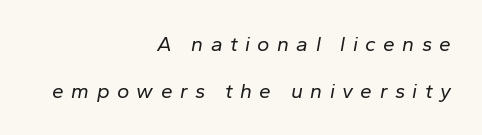
{"italic": "yes", "lean": "right", "slant_degrees": 10, "bold": "no", "underline": "no", "align": "right", "line_spacing": "loose", "line_spacing_ratio": 2.22, "letter_spacing": "wide", "letter_spacing_em": 0.35, "glyph_px": 21}
